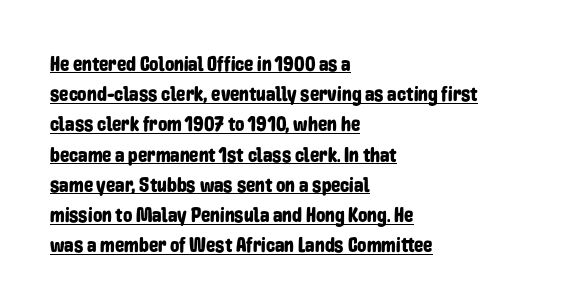
Default kerning and tracking; the words read as compact shapes. The passage shown stacks its lines at a standard gap. Beneath each row of characters lies a ruled line. Compared with a centered layout, this one pins lines to the left instead. Is there any slant? The stems are plumb.
